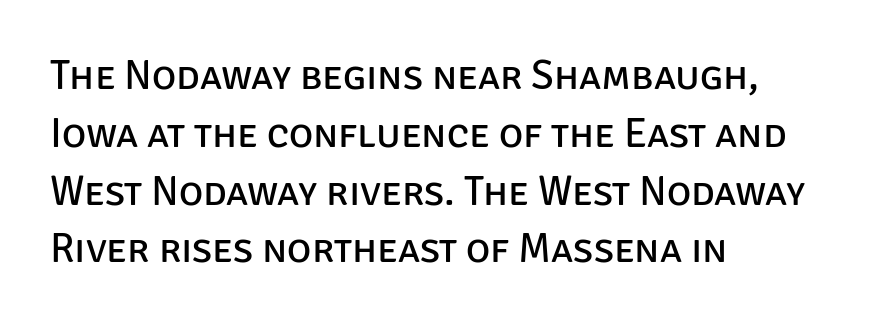
{"serif": "no", "italic": "no", "bold": "no", "weight": "regular", "width": "normal", "stroke_contrast": "low", "x_height": "large", "monospaced": "no", "underline": "no", "align": "left", "line_spacing": "normal", "line_spacing_ratio": 1.41, "letter_spacing": "normal", "letter_spacing_em": 0.0, "glyph_px": 41}
